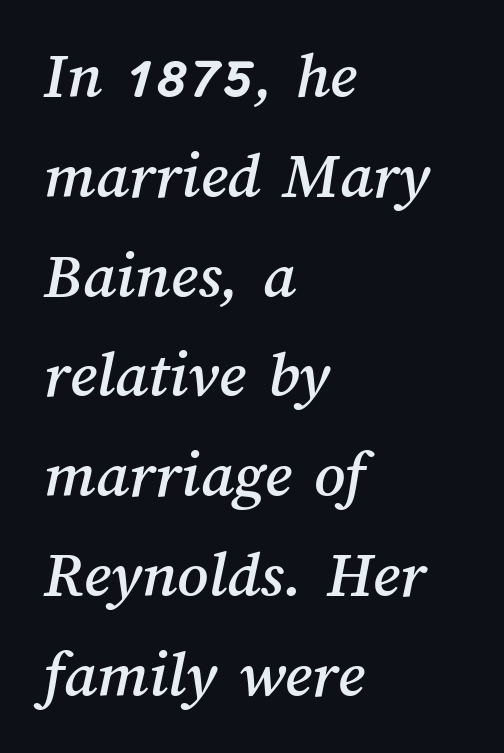
The image shows 67 px text type; set left-aligned, normal line spacing (1.49x), normal letter spacing, not underlined; medium stroke contrast and a medium x-height.
